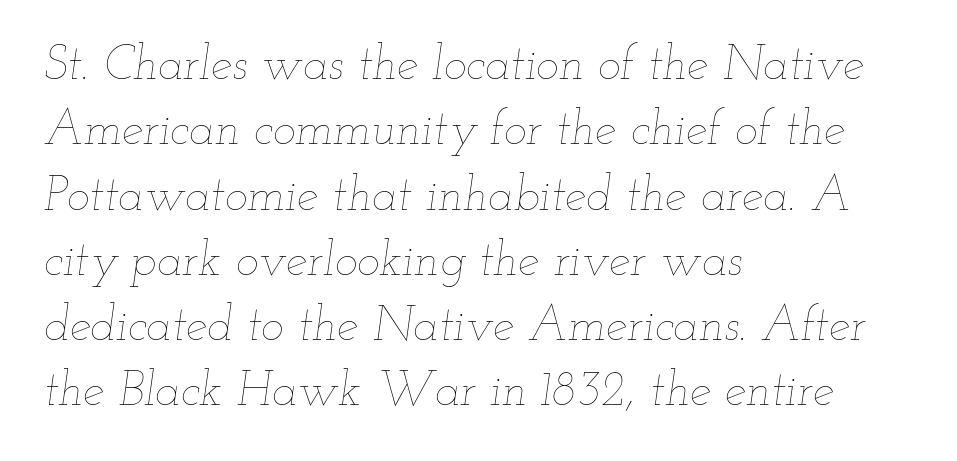
Q: Is the text bold? A: No.
Q: Is the text italic (slanted)? A: Yes, it leans right by about 12 degrees.
Q: Is the text underlined? A: No.
Q: How is the paragraph aligned? A: Left-aligned.
Q: Is the spacing between letters normal or unusually wide? A: Normal.
Q: Is the spacing between lines tight, normal or loose? A: Normal.
Q: Width (condensed, normal, or wide)? A: Wide.
Q: Stroke contrast? A: Low.
Q: x-height? A: Small.
Q: Monospaced? A: No.
